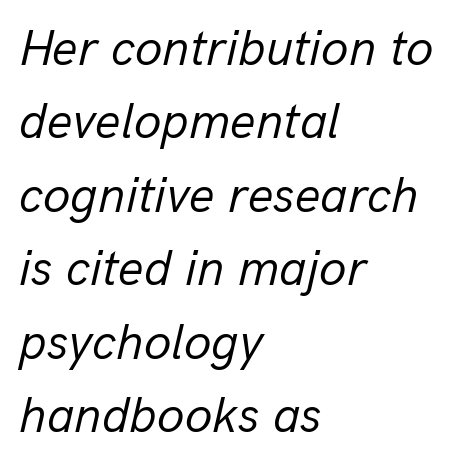
The image shows 50 px regular-weight type, italic (leaning right); set left-aligned, normal line spacing (1.47x), normal letter spacing, not underlined; low stroke contrast and a medium x-height.
